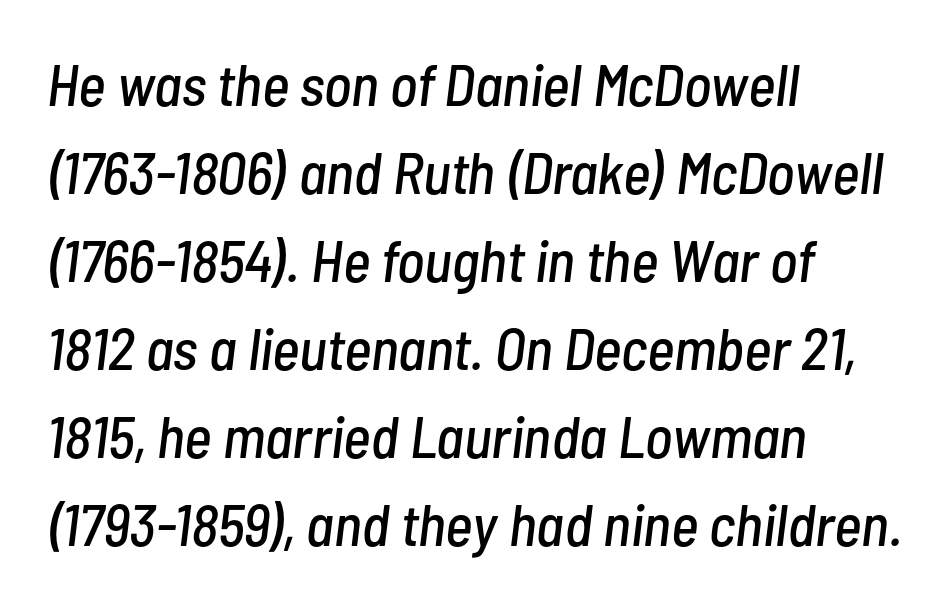
The image shows 59 px condensed type, italic (leaning right); set left-aligned, normal line spacing (1.49x), normal letter spacing, not underlined; low stroke contrast and a medium x-height.
